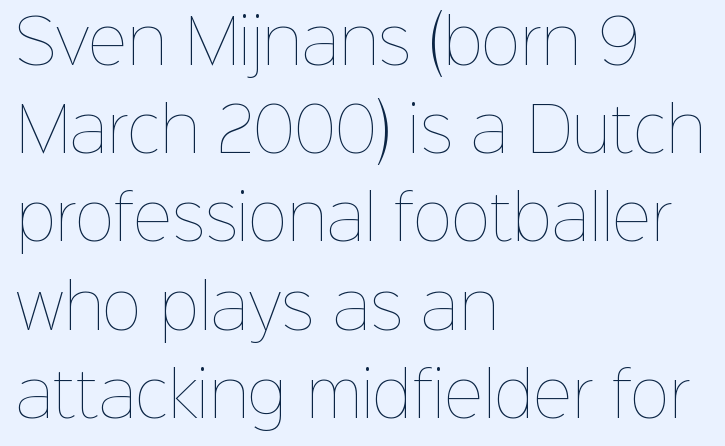
The image shows 60 px thin type, upright; set left-aligned, normal line spacing (1.47x), normal letter spacing, not underlined; low stroke contrast and a medium x-height.
